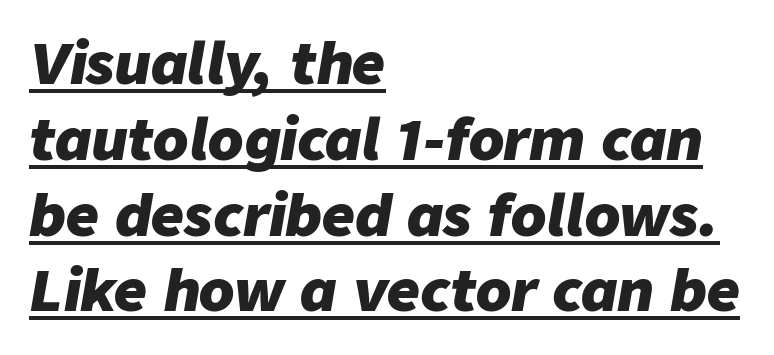
Where is the straight margin? On the left. Note the varied advance widths — an 'i' is clearly narrower than an 'm'. Tall strokes in this sample are angled rather than plumb. Line spacing here is normal.
